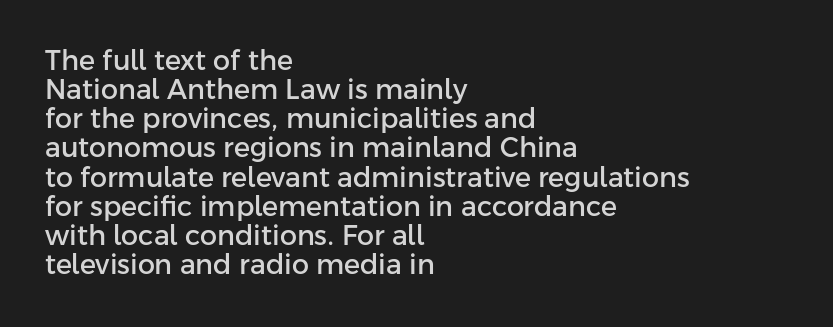
Caption: multi-line text, flush left, ragged right. The area under the type is left untouched. Regarding leading, the lines here are crowded together. Do the letters lean? They stand straight. Letter spacing: default.
